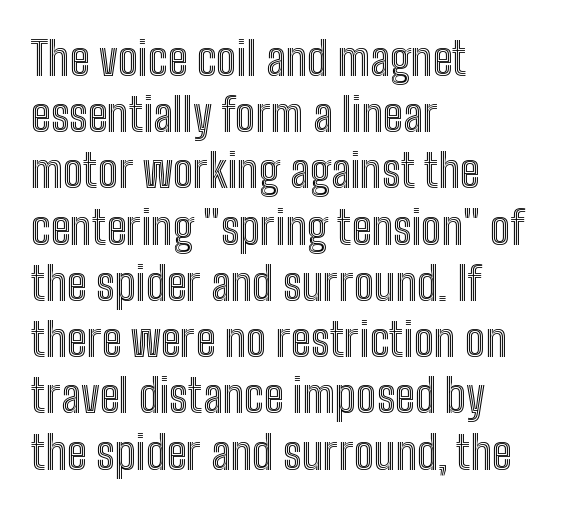
Q: Is the text italic (slanted)? A: No, it is upright.
Q: Is the text underlined? A: No.
Q: How is the paragraph aligned? A: Left-aligned.
Q: Is the spacing between letters normal or unusually wide? A: Normal.
Q: Is the spacing between lines tight, normal or loose? A: Normal.
Q: Width (condensed, normal, or wide)? A: Condensed.
Q: x-height? A: Medium.
Q: Monospaced? A: No.
